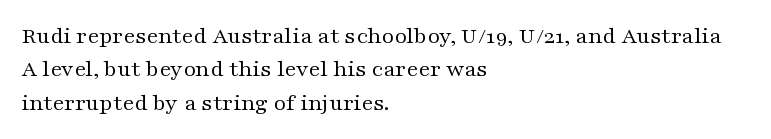
{"italic": "no", "bold": "no", "underline": "no", "align": "left", "line_spacing": "normal", "line_spacing_ratio": 1.39, "letter_spacing": "normal", "letter_spacing_em": 0.0, "glyph_px": 24}
